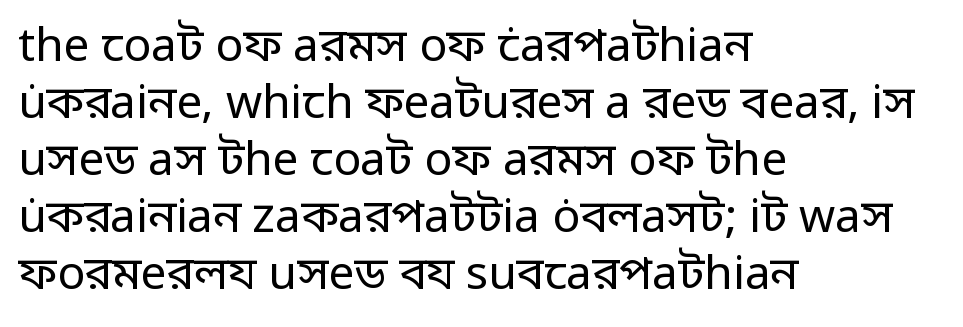
On a weight scale, this lands at 450 or below. Ascenders rise straight up at ninety degrees. Caption: multi-line text, flush left, ragged right. Here the designer chose a conventional face with non-uniform glyph widths. The characters display no serif detailing; their extremities are plain.
